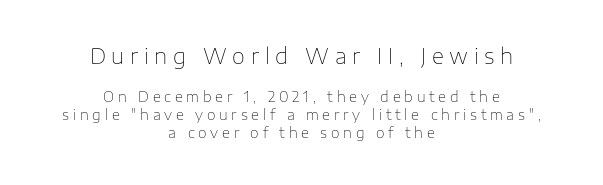
The lines in this sample share a center point and differ in where they start and stop. A roman cut, with each character standing at attention. The passage shown has open, widely tracked lettering throughout. This sample keeps an unexceptional amount of space between lines. Stroke thickness stays within the range of a standard reading face or lighter.
